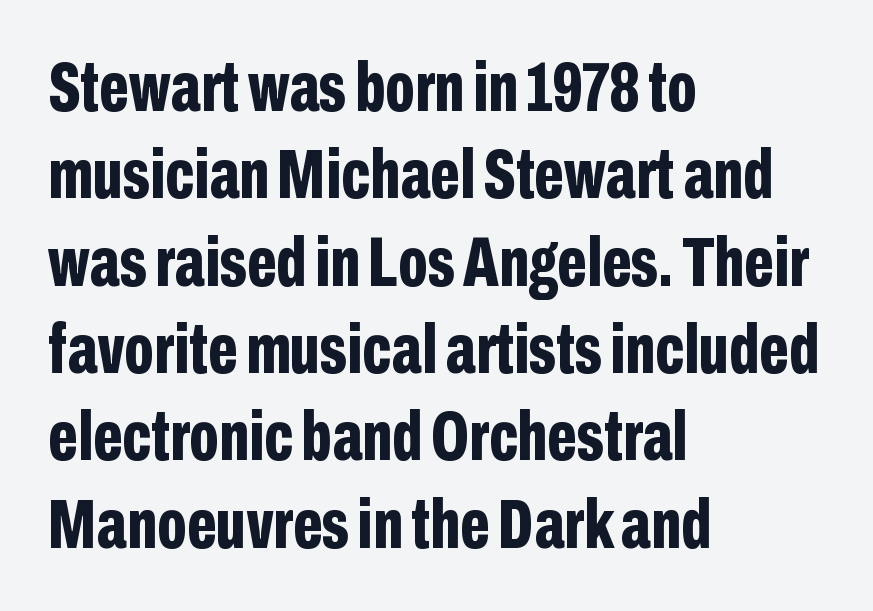
The image shows 71 px bold, condensed sans-serif type, upright; set left-aligned, line spacing 1.23x, normal letter spacing, not underlined; low stroke contrast and a medium x-height.
